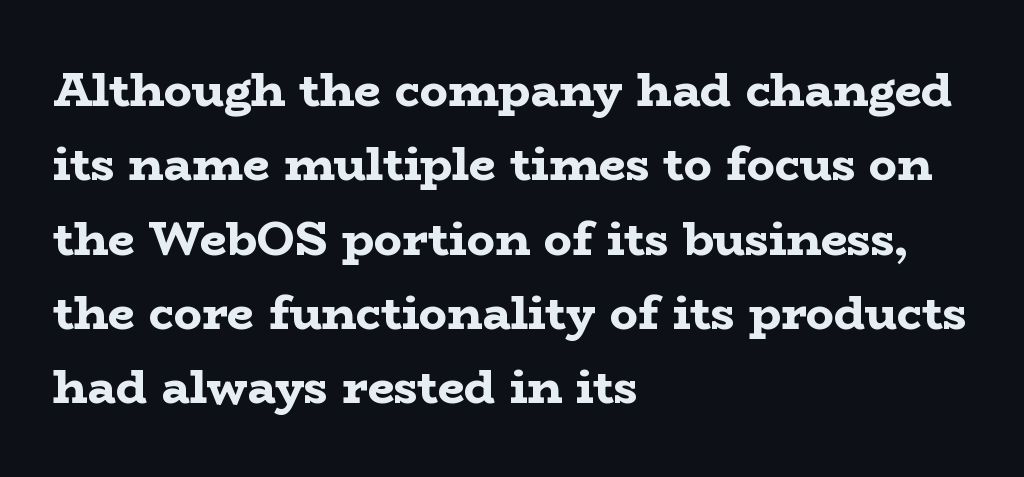
The characters display serif detailing at their extremities. All the whitespace from short lines collects on the right. The glyphs are unaccompanied by any horizontal stroke below them. Looks like regular typesetting: each glyph gets only the width it needs. Does extra space separate the letters? No, they use regular spacing.
